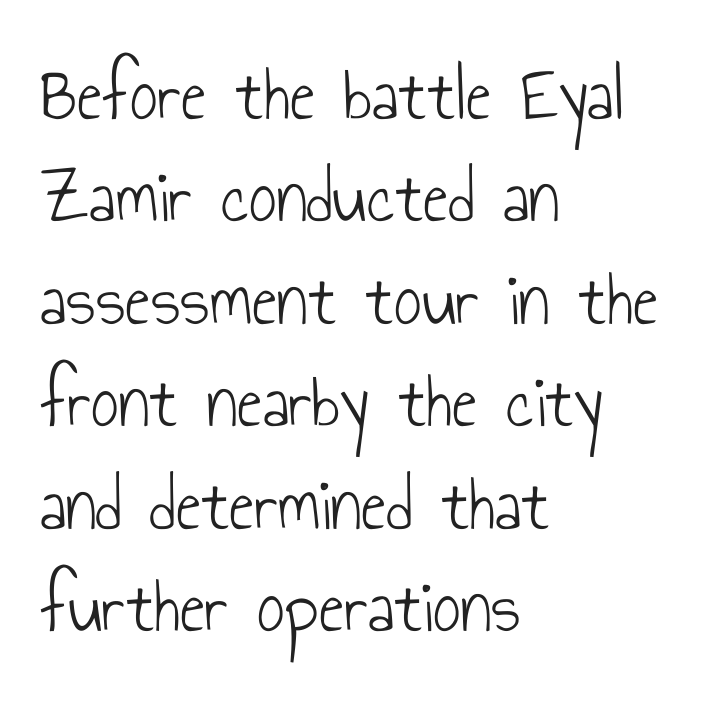
{"serif": "no", "italic": "no", "bold": "no", "weight": "light", "width": "condensed", "stroke_contrast": "low", "x_height": "small", "monospaced": "no", "underline": "no", "align": "left", "line_spacing": "normal", "line_spacing_ratio": 1.33, "letter_spacing": "normal", "letter_spacing_em": 0.0, "glyph_px": 77}
